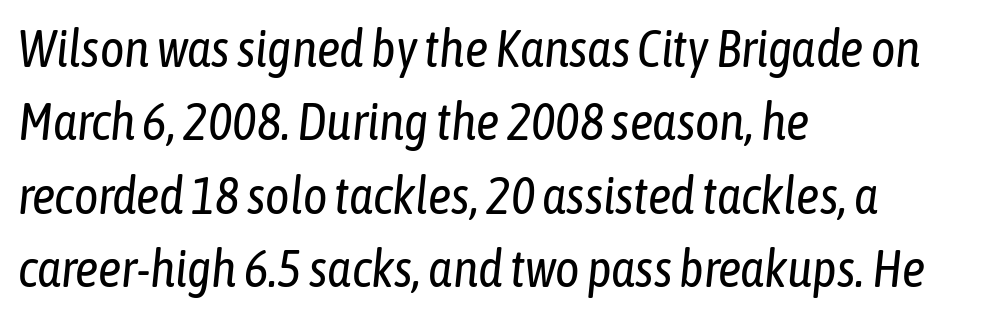
The image shows 52 px regular-weight, condensed type, italic (leaning right); set left-aligned, normal line spacing (1.41x), normal letter spacing, not underlined; low stroke contrast and a medium x-height.
